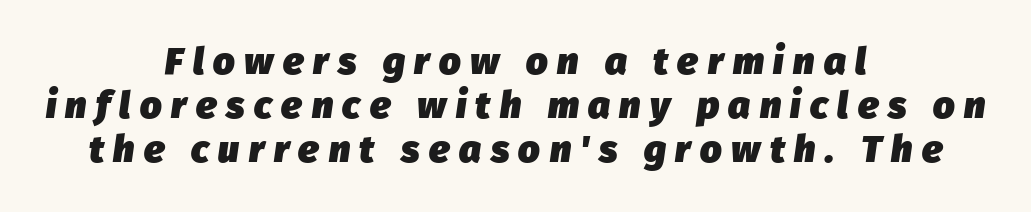
The image shows 38 px heavy type, italic (leaning right); set centered, line spacing 1.16x, unusually wide letter spacing (+0.25 em), not underlined; low stroke contrast and a medium x-height.
